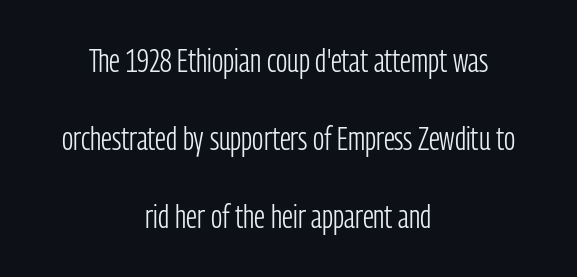
Words appear dense and cohesive because spacing is normal. Character widths vary here, with narrow letters taking less room than wide ones. Examine the stroke ends and you'll find no serifs. The passage shown is not bold in any degree. If you drew a line through each stem, it would be perfectly vertical.
